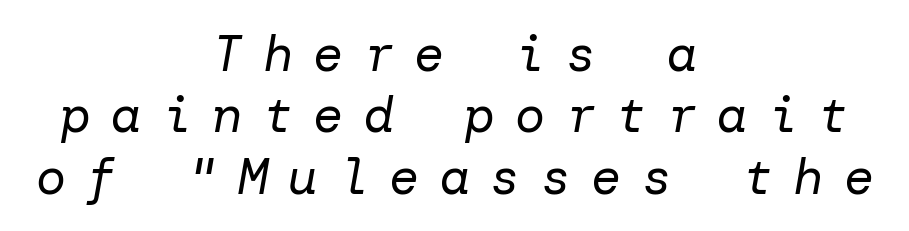
Q: Is the text bold? A: No.
Q: Is the text italic (slanted)? A: Yes, it leans right by about 10 degrees.
Q: Is the text underlined? A: No.
Q: How is the paragraph aligned? A: Centered.
Q: Is the spacing between letters normal or unusually wide? A: Unusually wide.
Q: Width (condensed, normal, or wide)? A: Normal.
Q: Stroke contrast? A: Low.
Q: x-height? A: Medium.
